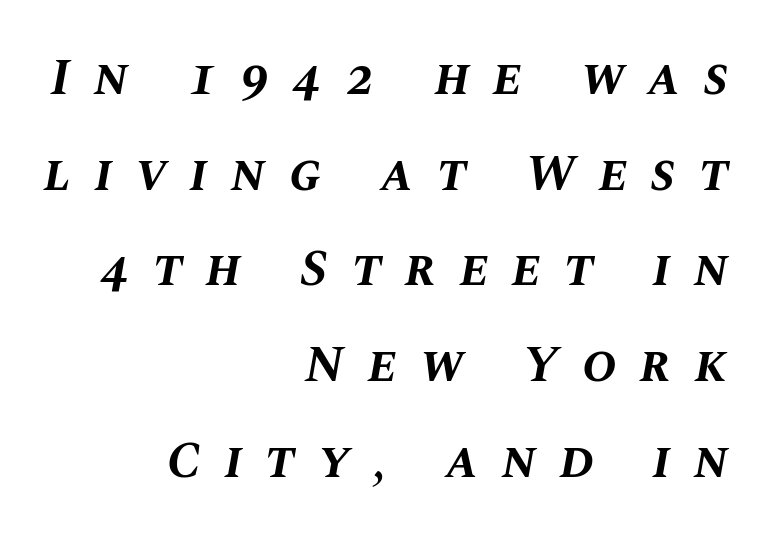
Q: Is the text bold? A: Yes.
Q: Is the text italic (slanted)? A: Yes, it leans right by about 10 degrees.
Q: Is the text underlined? A: No.
Q: How is the paragraph aligned? A: Right-aligned.
Q: Is the spacing between letters normal or unusually wide? A: Unusually wide.
Q: Width (condensed, normal, or wide)? A: Normal.
Q: Stroke contrast? A: Medium.
Q: x-height? A: Large.
Q: Monospaced? A: No.
